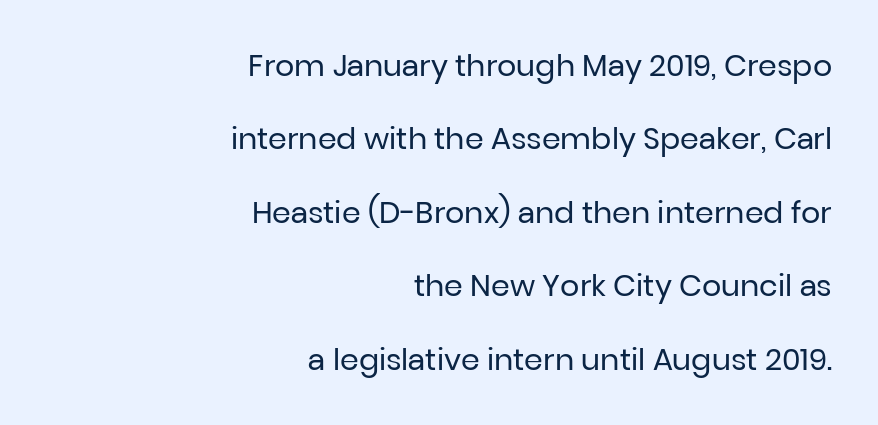
The image shows 30 px regular-weight sans-serif type, upright; set right-aligned, loose line spacing (2.45x), normal letter spacing, not underlined; low stroke contrast and a medium x-height.
